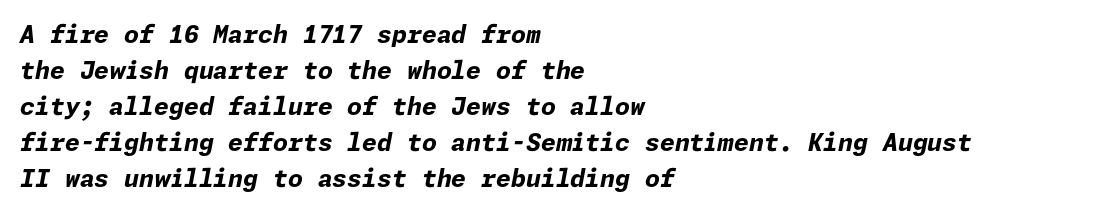
Q: Is the text bold? A: Yes.
Q: Is the text italic (slanted)? A: Yes, it leans right by about 11 degrees.
Q: Is the text underlined? A: No.
Q: How is the paragraph aligned? A: Left-aligned.
Q: Is the spacing between letters normal or unusually wide? A: Normal.
Q: Is the spacing between lines tight, normal or loose? A: Normal.
